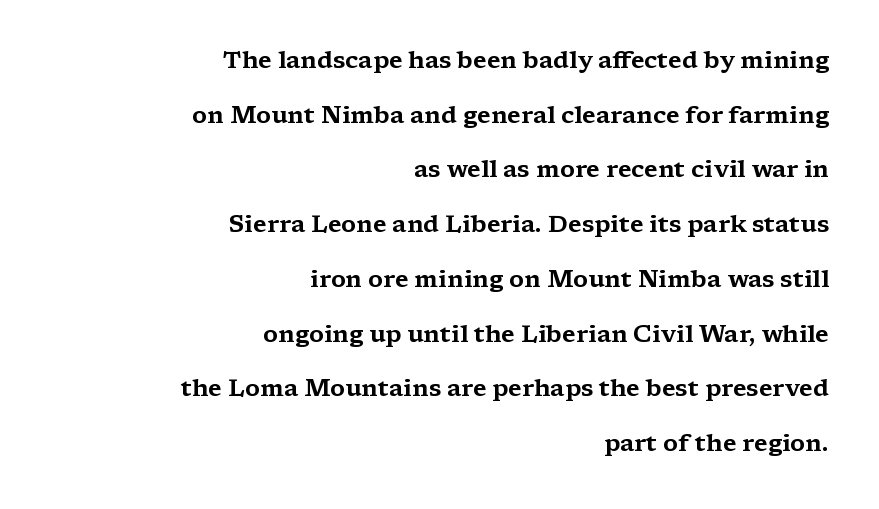
The image shows 24 px text type, upright; set right-aligned, loose line spacing (2.28x), normal letter spacing, not underlined.
